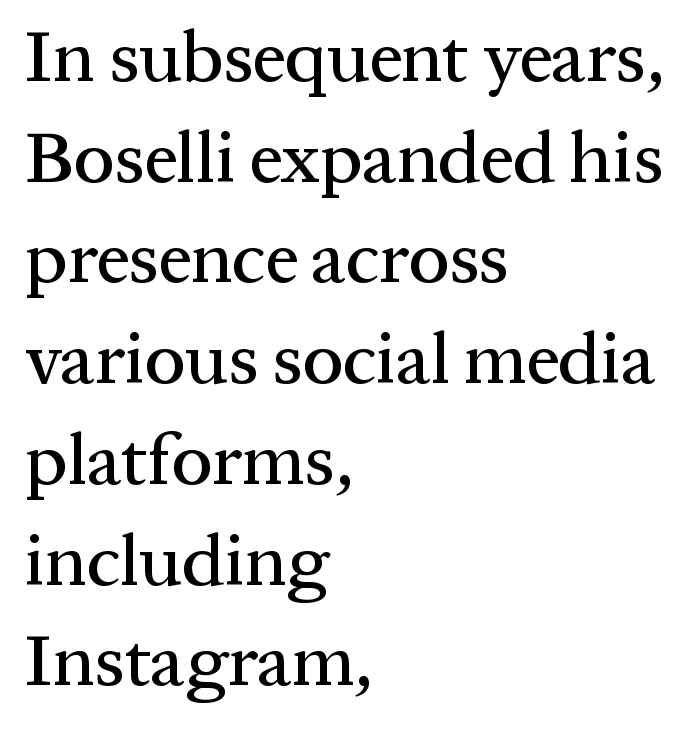
Q: Is the text italic (slanted)? A: No, it is upright.
Q: Is the typeface a serif or a sans-serif typeface? A: Serif.
Q: Is the text underlined? A: No.
Q: How is the paragraph aligned? A: Left-aligned.
Q: Is the spacing between letters normal or unusually wide? A: Normal.
Q: Is the spacing between lines tight, normal or loose? A: Normal.
Q: Width (condensed, normal, or wide)? A: Normal.
Q: Stroke contrast? A: Medium.
Q: x-height? A: Medium.
Q: Monospaced? A: No.
